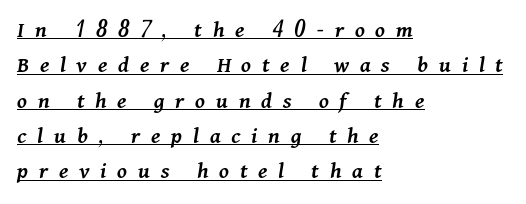
The image shows 24 px text type, italic (leaning right); set left-aligned, normal line spacing (1.47x), unusually wide letter spacing (+0.45 em), underlined.
